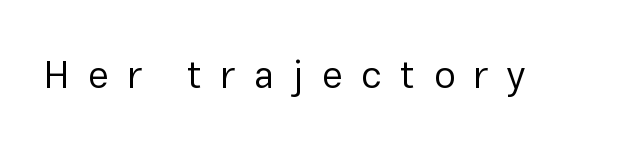
Someone cranked the tracking dial way up on this one. The letters stand upright; this is a roman face. Each letter keeps its own natural width here, so spacing adapts to shape. The letters carry no serifs — their stems end cleanly without finishing strokes. Bare-footed words on every line. Ink coverage per letter is moderate at most.
